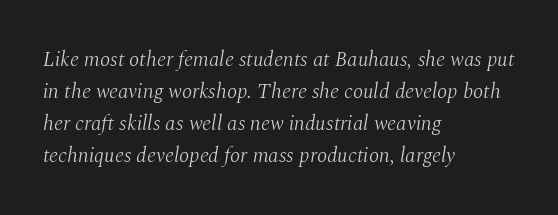
The image shows 21 px text type, italic (leaning right); set left-aligned, normal line spacing (1.52x), normal letter spacing, not underlined.
